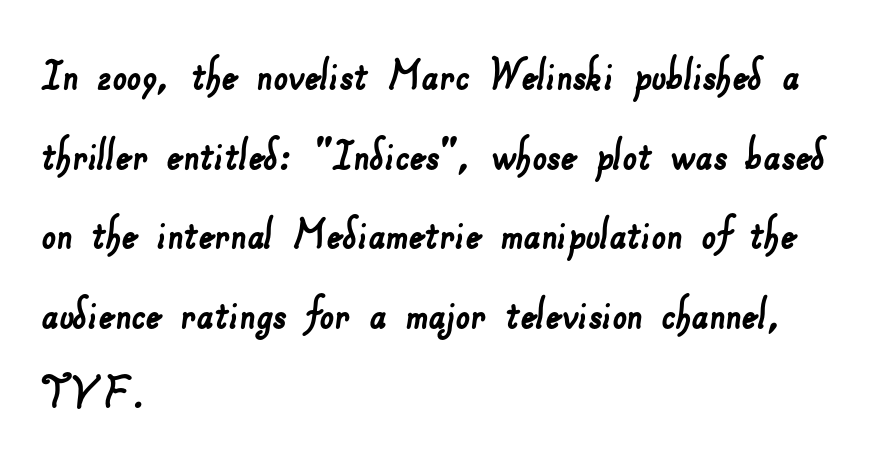
The image shows 51 px sans-serif type; set left-aligned, normal line spacing (1.56x), normal letter spacing, not underlined; low stroke contrast and a small x-height.
